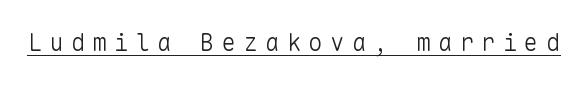
The image shows 24 px text type, upright; set unusually wide letter spacing (+0.3 em), underlined.
